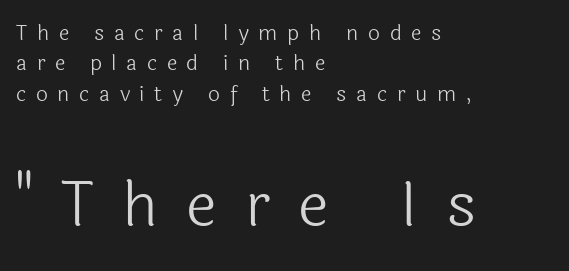
Q: Is the text bold? A: No.
Q: Is the text italic (slanted)? A: No, it is upright.
Q: Is the typeface a serif or a sans-serif typeface? A: Sans-serif.
Q: Is the text underlined? A: No.
Q: How is the paragraph aligned? A: Left-aligned.
Q: Is the spacing between letters normal or unusually wide? A: Unusually wide.
Q: Is the spacing between lines tight, normal or loose? A: Normal.
Q: Which block of text is set in a larger size, the first (top) or the second (bottom)? A: The second (bottom) one.
Q: Width (condensed, normal, or wide)? A: Normal.
Q: x-height? A: Medium.
Q: Monospaced? A: No.
